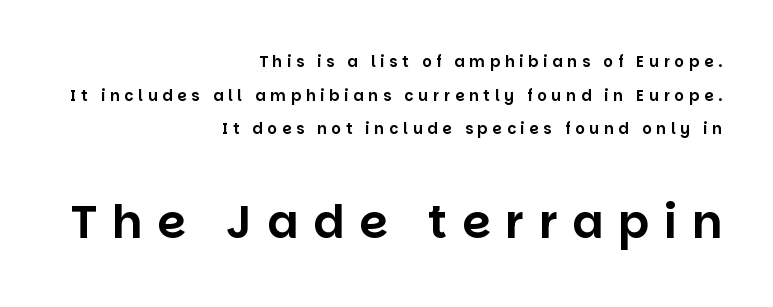
{"serif": "no", "italic": "no", "width": "normal", "stroke_contrast": "low", "x_height": "large", "monospaced": "no", "underline": "no", "align": "right", "line_spacing": "loose", "line_spacing_ratio": 2.25, "letter_spacing": "wide", "letter_spacing_em": 0.32, "larger_block": "second", "size_ratio": 3.07, "glyph_px": 46}
